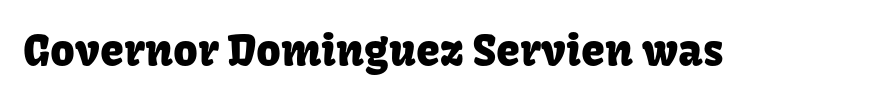
{"serif": "no", "italic": "no", "width": "normal", "stroke_contrast": "low", "x_height": "medium", "monospaced": "no", "underline": "no", "letter_spacing": "normal", "letter_spacing_em": 0.0, "glyph_px": 43}
